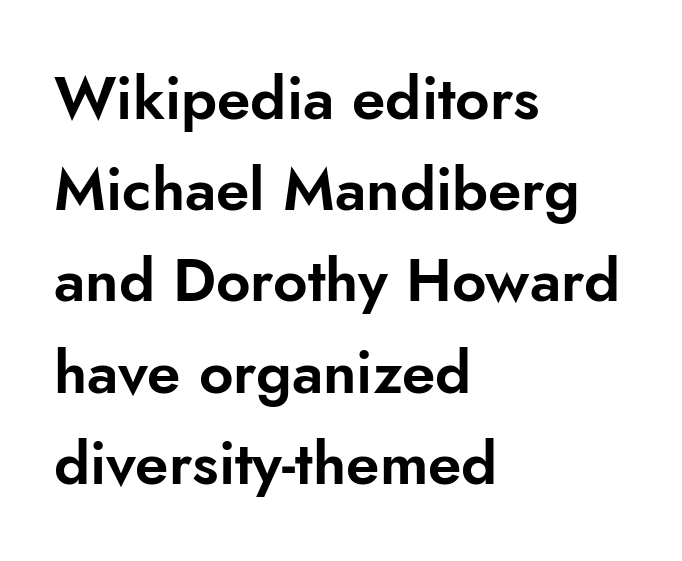
Q: Is the text italic (slanted)? A: No, it is upright.
Q: Is the typeface a serif or a sans-serif typeface? A: Sans-serif.
Q: Is the text underlined? A: No.
Q: How is the paragraph aligned? A: Left-aligned.
Q: Is the spacing between letters normal or unusually wide? A: Normal.
Q: Is the spacing between lines tight, normal or loose? A: Normal.
Q: Width (condensed, normal, or wide)? A: Normal.
Q: Stroke contrast? A: Low.
Q: x-height? A: Small.
Q: Monospaced? A: No.
